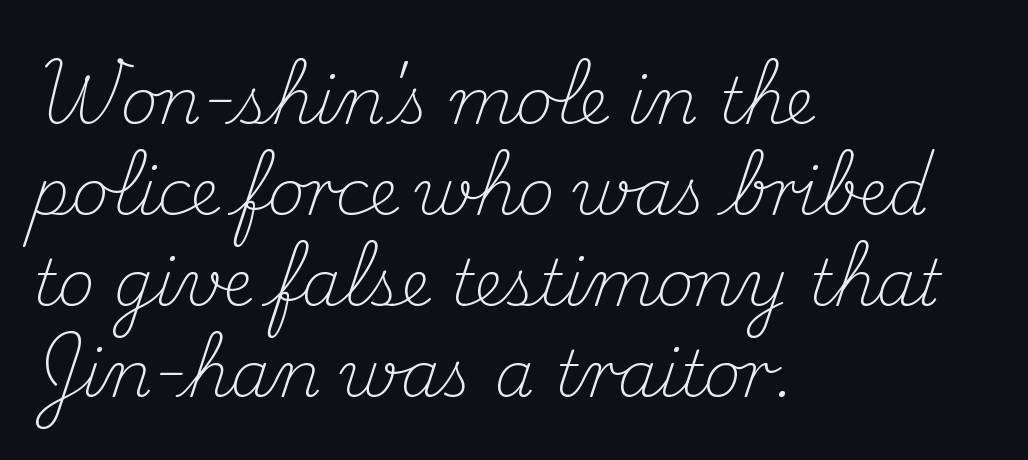
The image shows 64 px light serif type; set left-aligned, normal line spacing (1.42x), normal letter spacing, not underlined; medium stroke contrast and a small x-height.
